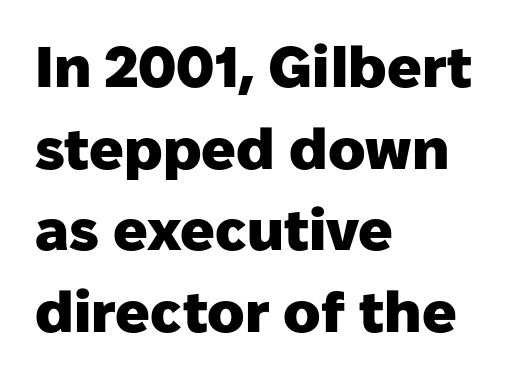
Q: Is the text bold? A: Yes.
Q: Is the text italic (slanted)? A: No, it is upright.
Q: Is the typeface a serif or a sans-serif typeface? A: Sans-serif.
Q: Is the text underlined? A: No.
Q: How is the paragraph aligned? A: Left-aligned.
Q: Is the spacing between letters normal or unusually wide? A: Normal.
Q: Is the spacing between lines tight, normal or loose? A: Normal.
Q: Width (condensed, normal, or wide)? A: Normal.
Q: Stroke contrast? A: Low.
Q: x-height? A: Medium.
Q: Monospaced? A: No.
